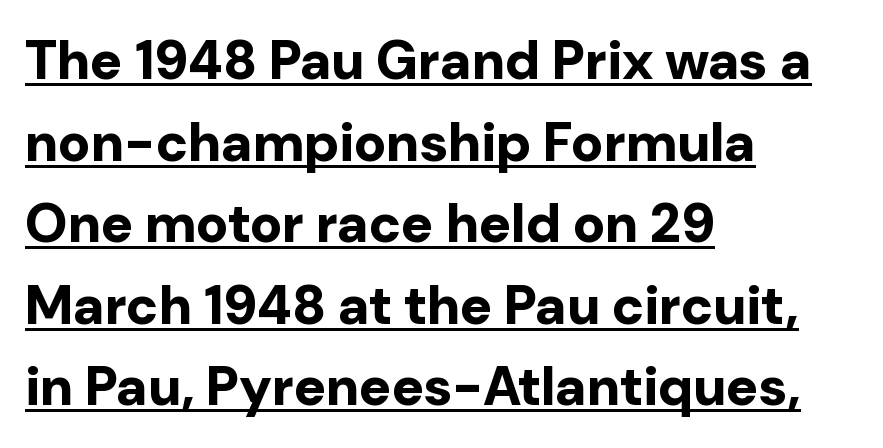
Q: Is the text bold? A: Yes.
Q: Is the text italic (slanted)? A: No, it is upright.
Q: Is the typeface a serif or a sans-serif typeface? A: Sans-serif.
Q: Is the text underlined? A: Yes.
Q: How is the paragraph aligned? A: Left-aligned.
Q: Is the spacing between letters normal or unusually wide? A: Normal.
Q: Is the spacing between lines tight, normal or loose? A: Normal.
Q: Width (condensed, normal, or wide)? A: Normal.
Q: Stroke contrast? A: Low.
Q: x-height? A: Medium.
Q: Monospaced? A: No.
